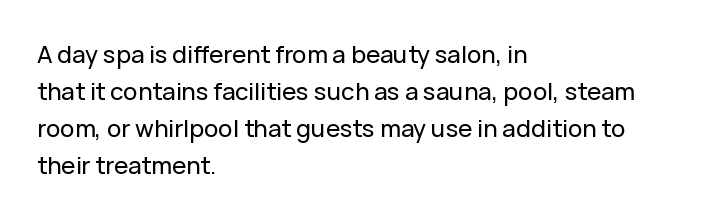
Q: Is the text italic (slanted)? A: No, it is upright.
Q: Is the text underlined? A: No.
Q: How is the paragraph aligned? A: Left-aligned.
Q: Is the spacing between letters normal or unusually wide? A: Normal.
Q: Is the spacing between lines tight, normal or loose? A: Normal.
